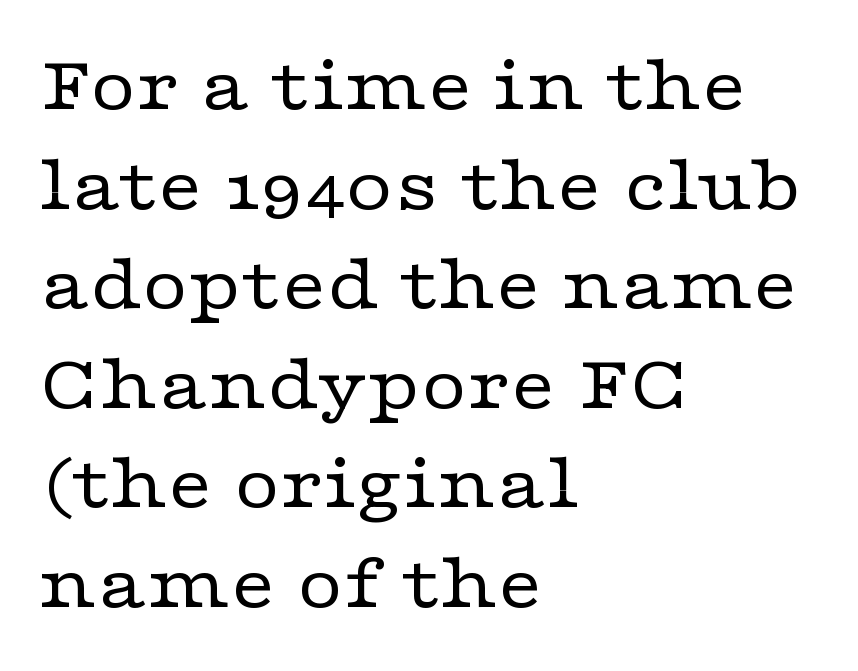
The image shows 79 px regular-weight, wide serif type, upright; set left-aligned, normal line spacing (1.26x), normal letter spacing, not underlined; low stroke contrast and a medium x-height.
